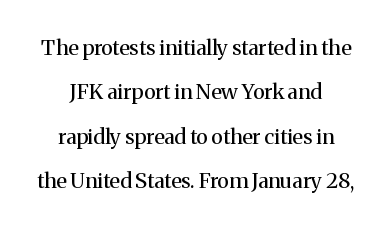
{"italic": "no", "bold": "no", "underline": "no", "align": "center", "line_spacing": "loose", "line_spacing_ratio": 2.11, "letter_spacing": "normal", "letter_spacing_em": 0.0, "glyph_px": 21}
